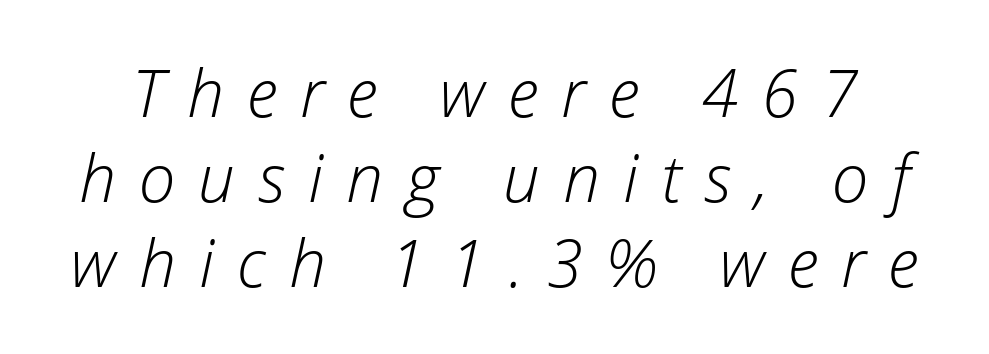
The face looks like a standard text weight, possibly lighter. The gap between lines stays unmarked. Observe the wide spacing: letters keep a clear distance from each other. The designer left line spacing at the default. A typesetter would mark this as italic. Do the characters align in a grid? No, the font is proportional.
